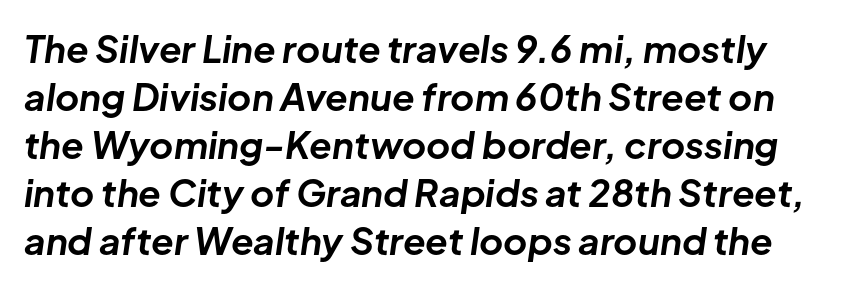
{"italic": "yes", "lean": "right", "slant_degrees": 8, "bold": "yes", "weight": "bold", "width": "normal", "stroke_contrast": "low", "x_height": "medium", "monospaced": "no", "underline": "no", "line_spacing": "normal", "line_spacing_ratio": 1.3, "letter_spacing": "normal", "letter_spacing_em": 0.0, "glyph_px": 37}
